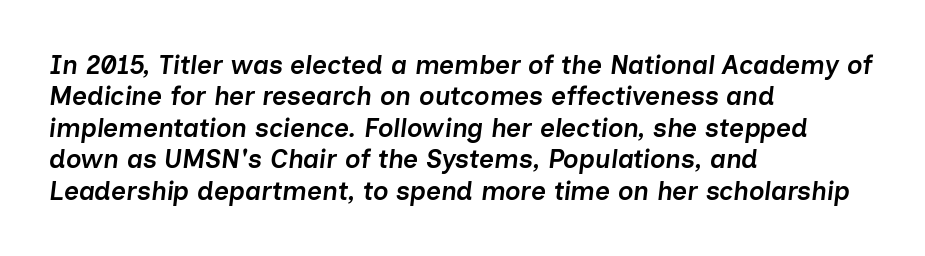
The image shows 26 px text type, italic (leaning right); set left-aligned, line spacing 1.21x, normal letter spacing, not underlined.
